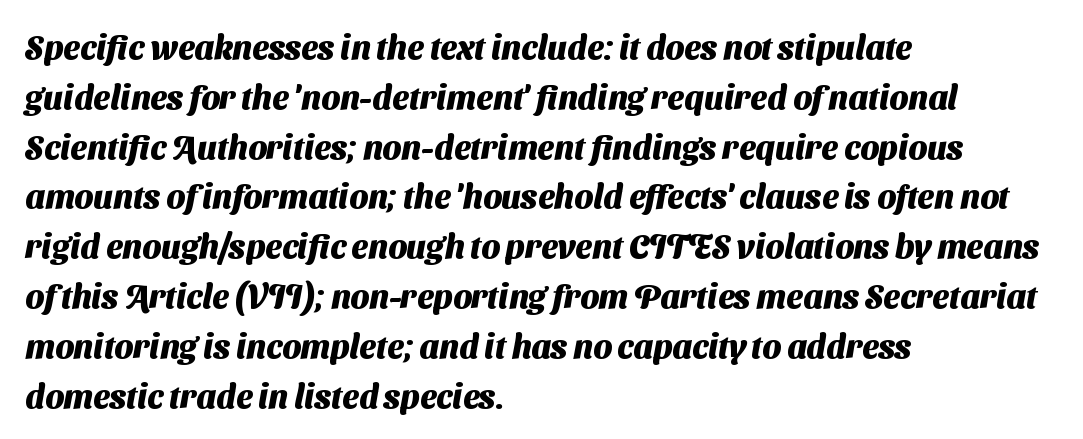
The image shows 33 px heavy sans-serif type; set left-aligned, normal line spacing (1.51x), normal letter spacing, not underlined; medium stroke contrast and a medium x-height.
